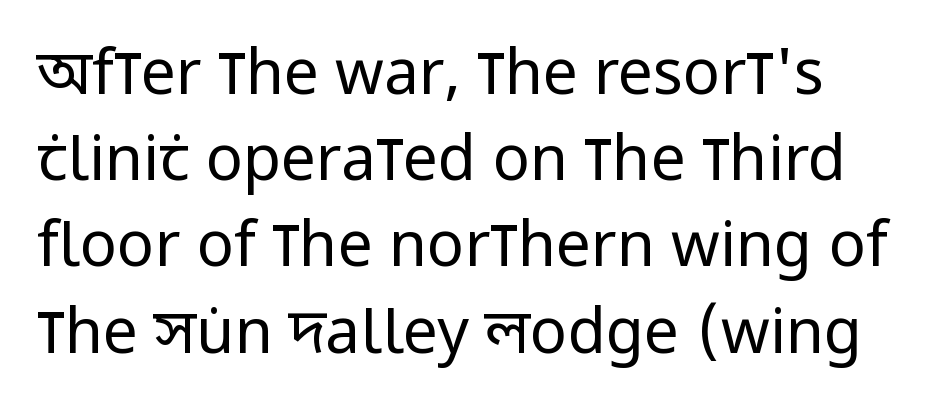
Q: Is the text bold? A: No.
Q: Is the text italic (slanted)? A: No, it is upright.
Q: Is the typeface a serif or a sans-serif typeface? A: Sans-serif.
Q: Is the text underlined? A: No.
Q: How is the paragraph aligned? A: Left-aligned.
Q: Is the spacing between letters normal or unusually wide? A: Normal.
Q: Is the spacing between lines tight, normal or loose? A: Normal.
Q: Width (condensed, normal, or wide)? A: Condensed.
Q: Stroke contrast? A: Low.
Q: x-height? A: Large.
Q: Monospaced? A: No.
